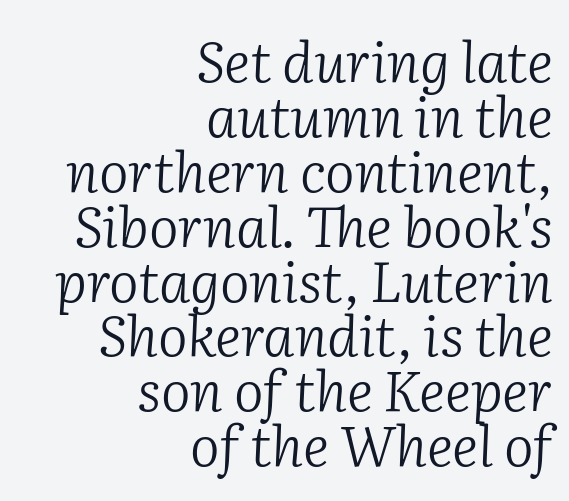
Q: Is the text bold? A: No.
Q: Is the text italic (slanted)? A: Yes, it leans right by about 2 degrees.
Q: Is the typeface a serif or a sans-serif typeface? A: Serif.
Q: Is the text underlined? A: No.
Q: How is the paragraph aligned? A: Right-aligned.
Q: Is the spacing between letters normal or unusually wide? A: Normal.
Q: Is the spacing between lines tight, normal or loose? A: Tight.
Q: Width (condensed, normal, or wide)? A: Normal.
Q: Stroke contrast? A: Low.
Q: x-height? A: Medium.
Q: Monospaced? A: No.
